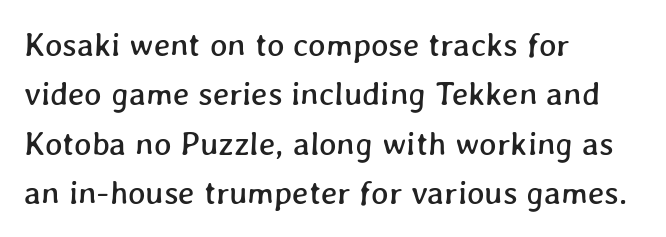
Teacher's note: observe the even left margin — that is flush-left alignment. The type is set solid horizontally, with unmodified tracking. Whoever set this chose a conventional vertical rhythm. The letters advance in unequal steps, a hallmark of proportional type. Words float on clear page, feet unadorned.
